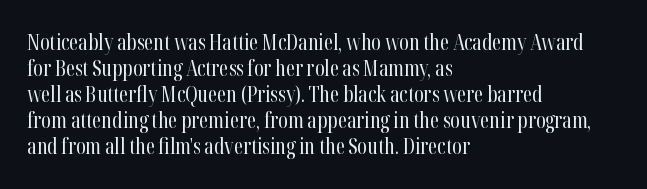
The image shows 21 px text type, upright; set left-aligned, line spacing 1.24x, normal letter spacing, not underlined.
